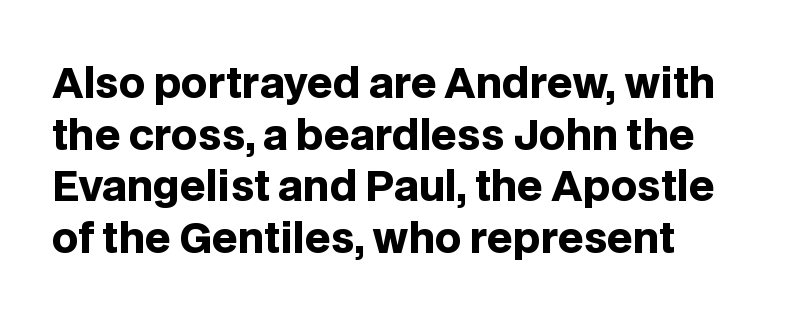
What stands out about the letter spacing? Nothing — it is the standard amount. Lines of text with bare space underneath. You could not count columns in this text — the font is proportionally spaced. Leading matches the norm, producing a regular column.
